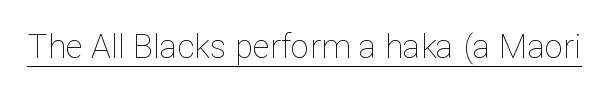
The image shows 33 px thin type, upright; set normal letter spacing, underlined; low stroke contrast and a medium x-height.
